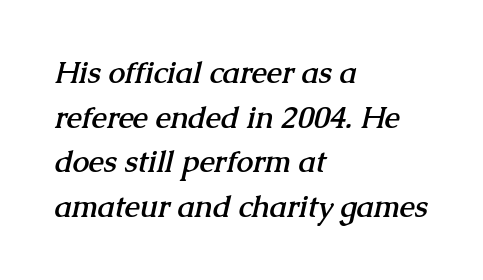
Q: Is the text bold? A: Yes.
Q: Is the typeface a serif or a sans-serif typeface? A: Serif.
Q: Is the text underlined? A: No.
Q: How is the paragraph aligned? A: Left-aligned.
Q: Is the spacing between letters normal or unusually wide? A: Normal.
Q: Is the spacing between lines tight, normal or loose? A: Normal.
Q: Width (condensed, normal, or wide)? A: Normal.
Q: Stroke contrast? A: Medium.
Q: x-height? A: Medium.
Q: Monospaced? A: No.
